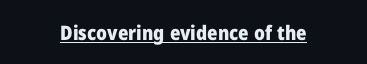
Q: Is the text bold? A: Yes.
Q: Is the text italic (slanted)? A: No, it is upright.
Q: Is the text underlined? A: Yes.
Q: How is the paragraph aligned? A: Centered.
Q: Is the spacing between letters normal or unusually wide? A: Normal.
